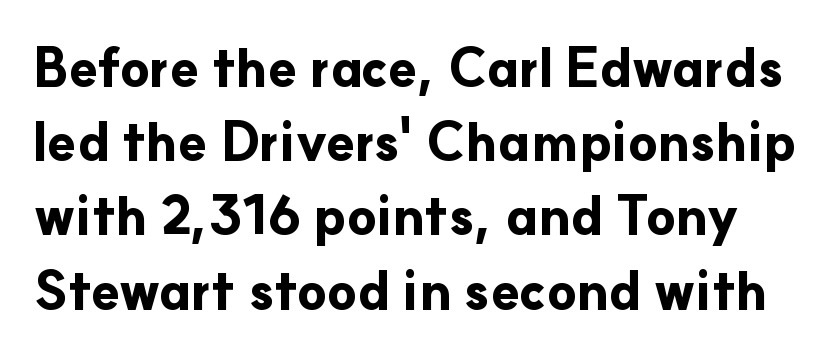
Q: Is the text bold? A: Yes.
Q: Is the text italic (slanted)? A: No, it is upright.
Q: Is the typeface a serif or a sans-serif typeface? A: Sans-serif.
Q: Is the text underlined? A: No.
Q: Is the spacing between letters normal or unusually wide? A: Normal.
Q: Is the spacing between lines tight, normal or loose? A: Normal.
Q: Width (condensed, normal, or wide)? A: Normal.
Q: Stroke contrast? A: Low.
Q: x-height? A: Small.
Q: Monospaced? A: No.
